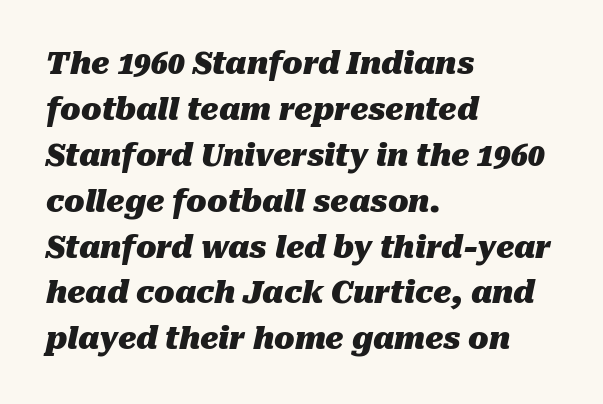
The image shows 30 px heavy type, italic (leaning right); set left-aligned, normal line spacing (1.53x), normal letter spacing, not underlined; medium stroke contrast and a medium x-height.
